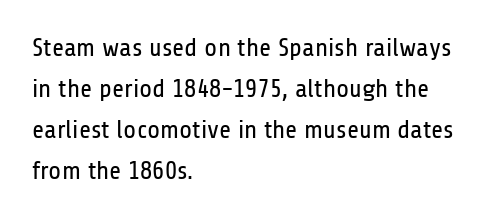
Q: Is the text bold? A: No.
Q: Is the text italic (slanted)? A: No, it is upright.
Q: Is the text underlined? A: No.
Q: How is the paragraph aligned? A: Left-aligned.
Q: Is the spacing between letters normal or unusually wide? A: Normal.
Q: Is the spacing between lines tight, normal or loose? A: Normal.
